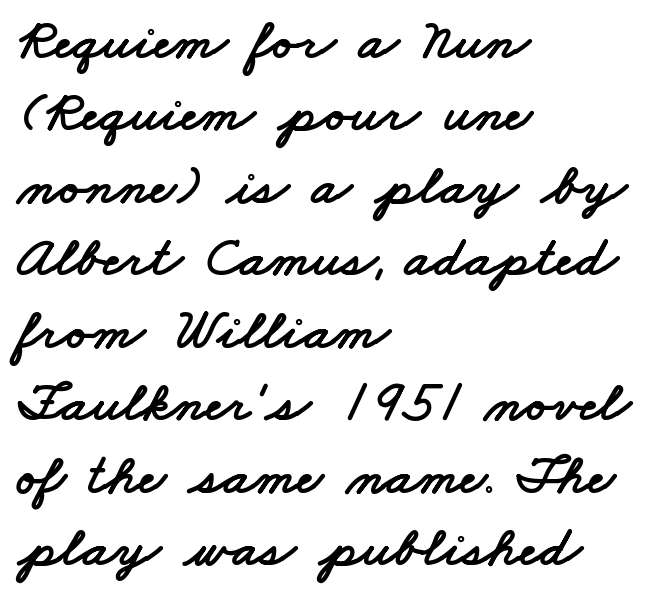
Each letter's strokes conclude bluntly, with no projecting serifs. Honestly, there is no underline to notice here at all. Honestly, the row spacing looks completely unremarkable. Is the letter spacing exaggerated? No — it looks like the ordinary default.
